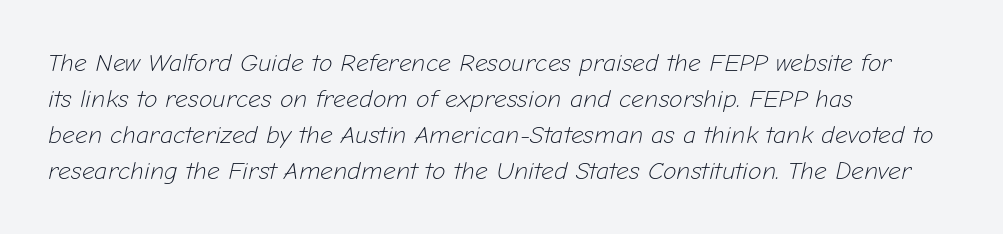
The image shows 25 px text type, italic (leaning right); set left-aligned, normal line spacing (1.44x), normal letter spacing, not underlined.
